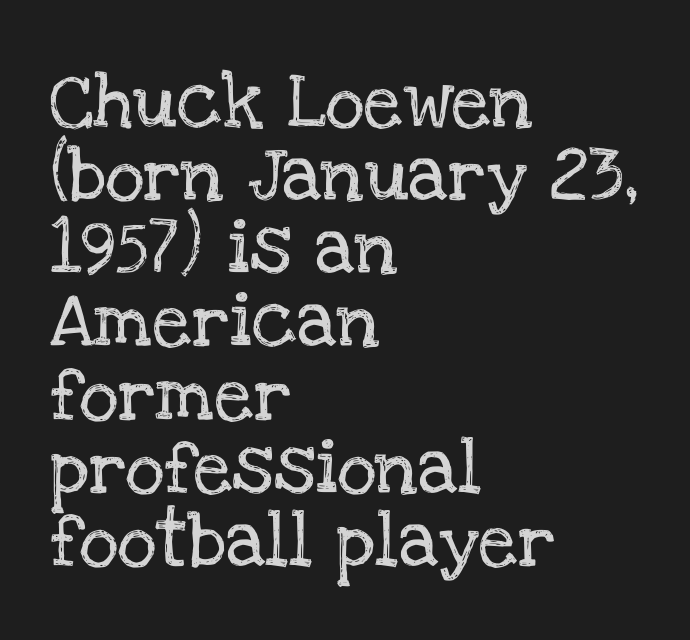
{"serif": "yes", "italic": "no", "width": "normal", "stroke_contrast": "low", "x_height": "large", "monospaced": "no", "underline": "no", "align": "left", "line_spacing": "normal", "line_spacing_ratio": 1.33, "letter_spacing": "normal", "letter_spacing_em": 0.0, "glyph_px": 55}
